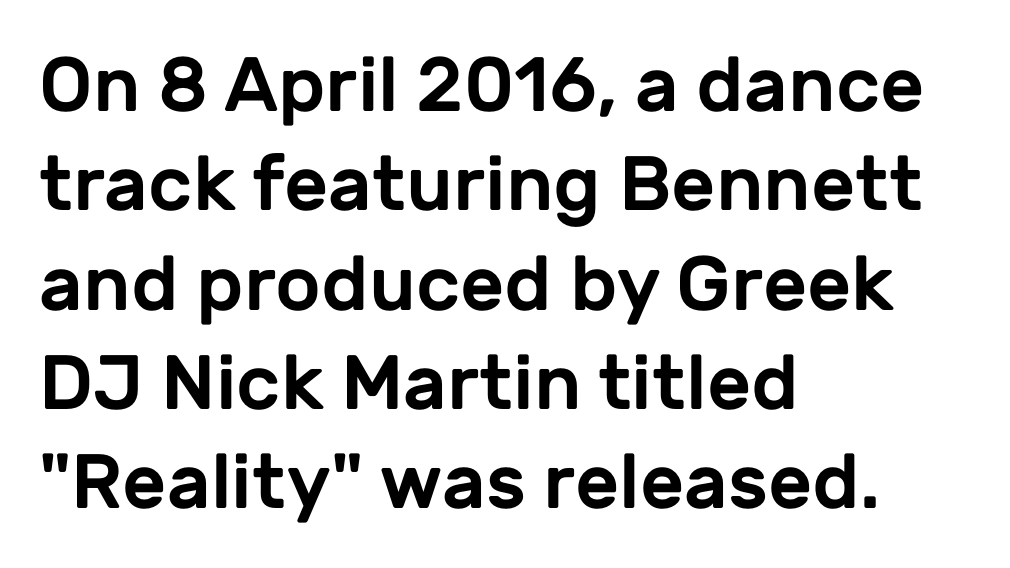
The lines sit at an ordinary, default distance from one another. The axis of the letterforms is exactly vertical. A typesetter would call this proportional, since set widths differ per character. Any mark beneath the type? The region is blank. Serifs: no, the terminals of the letterforms are clean.
